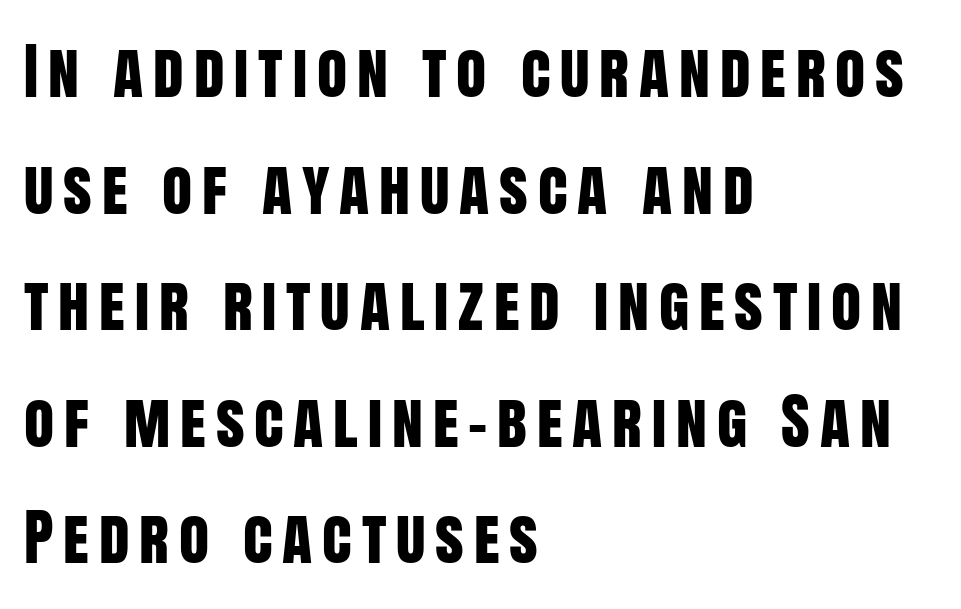
Nothing sits at the stroke ends, so this counts as sans-serif. A bare baseline throughout the passage. A typesetter would call this proportional, since set widths differ per character. Is the block centered? No — it sits flush against the left margin. No italicization has been applied; the sample stays upright.
